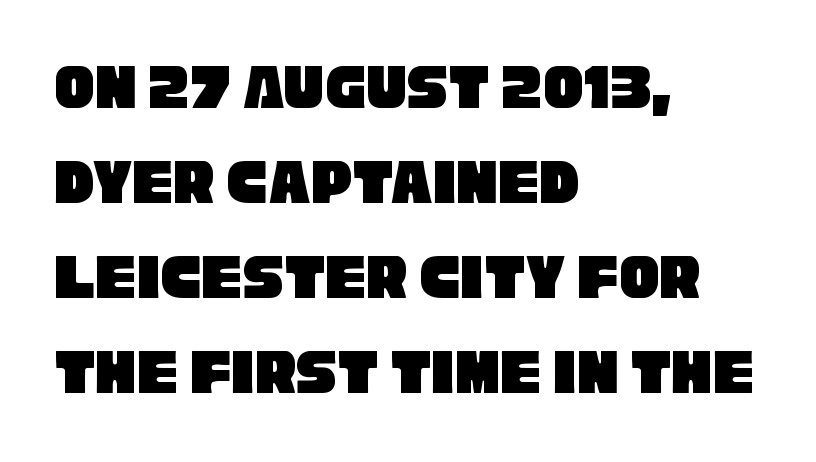
The image shows 67 px condensed sans-serif type; set left-aligned, normal line spacing (1.42x), normal letter spacing, not underlined; low stroke contrast and a large x-height.
